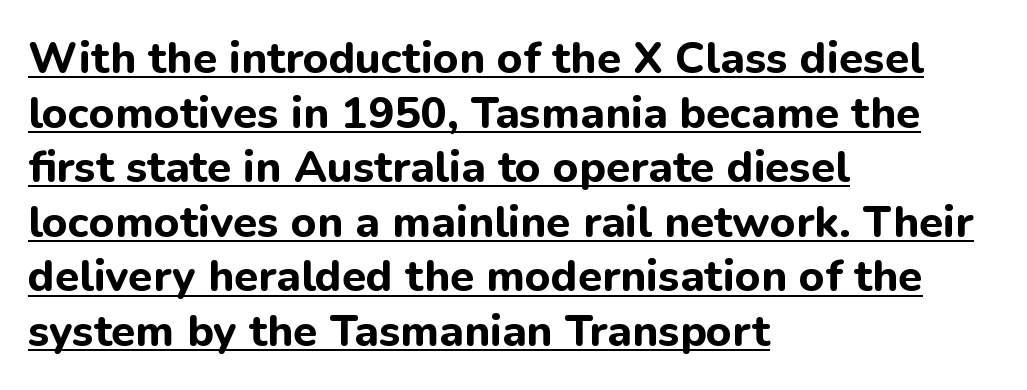
The image shows 44 px bold sans-serif type, upright; set left-aligned, line spacing 1.24x, normal letter spacing, underlined; low stroke contrast and a medium x-height.
